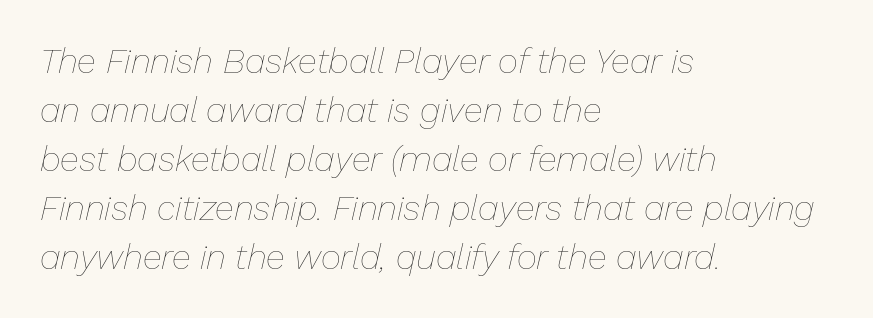
Q: Is the text bold? A: No.
Q: Is the text italic (slanted)? A: Yes, it leans right by about 13 degrees.
Q: Is the text underlined? A: No.
Q: How is the paragraph aligned? A: Left-aligned.
Q: Is the spacing between letters normal or unusually wide? A: Normal.
Q: Is the spacing between lines tight, normal or loose? A: Normal.
Q: Width (condensed, normal, or wide)? A: Normal.
Q: Stroke contrast? A: Low.
Q: x-height? A: Medium.
Q: Monospaced? A: No.
